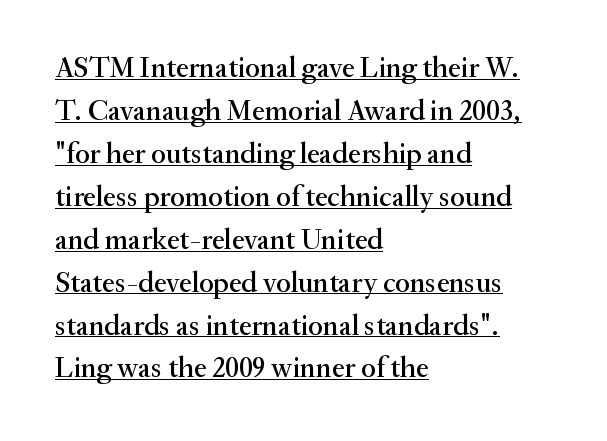
{"serif": "yes", "italic": "no", "width": "normal", "stroke_contrast": "medium", "x_height": "small", "monospaced": "no", "underline": "yes", "align": "left", "line_spacing": "normal", "line_spacing_ratio": 1.48, "letter_spacing": "normal", "letter_spacing_em": 0.0, "glyph_px": 29}
